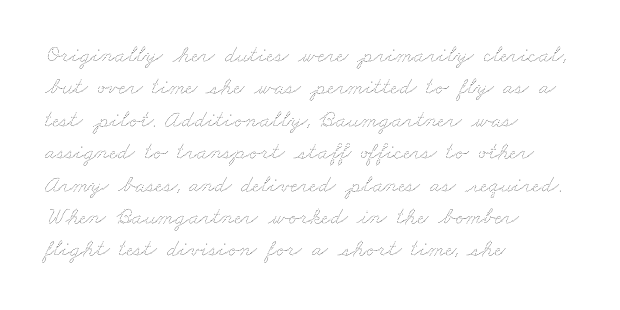
Q: Is the text bold? A: No.
Q: Is the text underlined? A: No.
Q: How is the paragraph aligned? A: Left-aligned.
Q: Is the spacing between letters normal or unusually wide? A: Normal.
Q: Is the spacing between lines tight, normal or loose? A: Normal.
